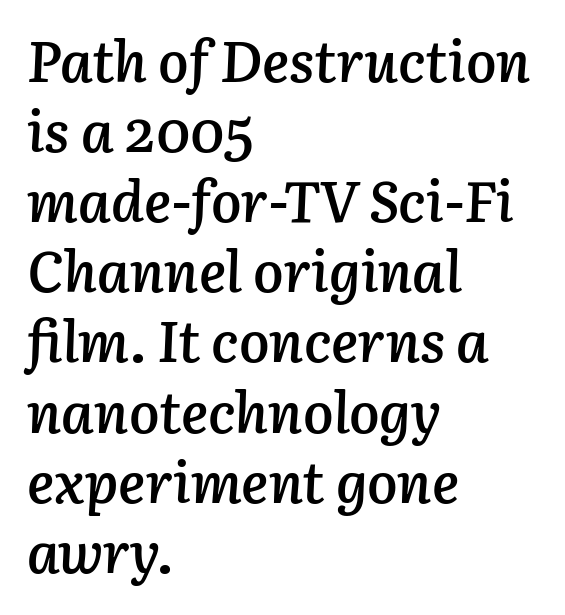
{"italic": "yes", "lean": "right", "slant_degrees": 3, "bold": "semi", "weight": "semibold", "width": "normal", "stroke_contrast": "low", "x_height": "medium", "monospaced": "no", "underline": "no", "align": "left", "line_spacing_ratio": 1.23, "letter_spacing": "normal", "letter_spacing_em": 0.0, "glyph_px": 57}
